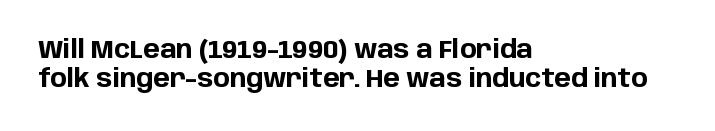
Q: Is the text bold? A: Yes.
Q: Is the text italic (slanted)? A: No, it is upright.
Q: Is the text underlined? A: No.
Q: How is the paragraph aligned? A: Left-aligned.
Q: Is the spacing between letters normal or unusually wide? A: Normal.
